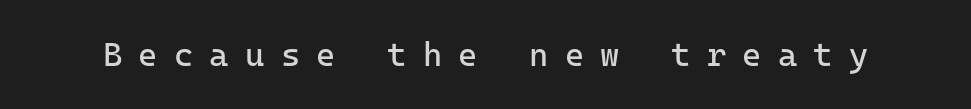
Q: Is the text bold? A: No.
Q: Is the text italic (slanted)? A: No, it is upright.
Q: Is the typeface a serif or a sans-serif typeface? A: Sans-serif.
Q: Is the text underlined? A: No.
Q: Is the spacing between letters normal or unusually wide? A: Unusually wide.
Q: Width (condensed, normal, or wide)? A: Normal.
Q: Stroke contrast? A: Low.
Q: x-height? A: Medium.
Q: Monospaced? A: Yes.
